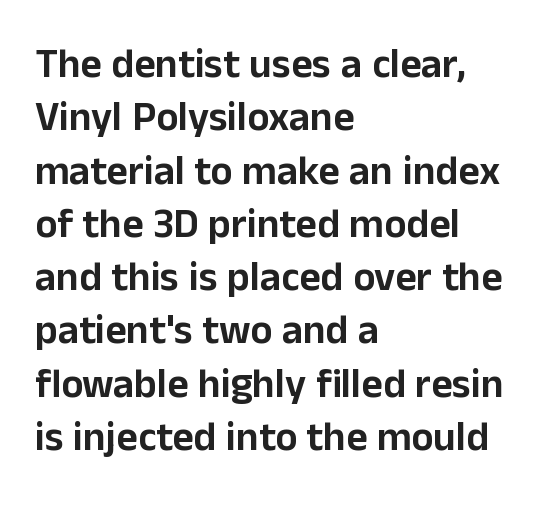
{"serif": "no", "italic": "no", "width": "normal", "stroke_contrast": "low", "x_height": "medium", "monospaced": "no", "underline": "no", "align": "left", "line_spacing": "normal", "line_spacing_ratio": 1.3, "letter_spacing": "normal", "letter_spacing_em": 0.0, "glyph_px": 41}
